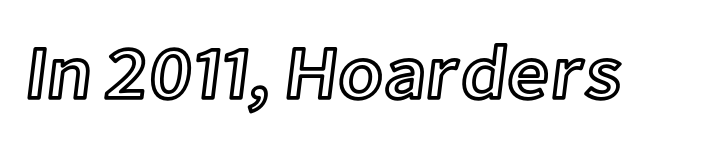
The image shows 75 px text type; set normal letter spacing, not underlined; a medium x-height.
